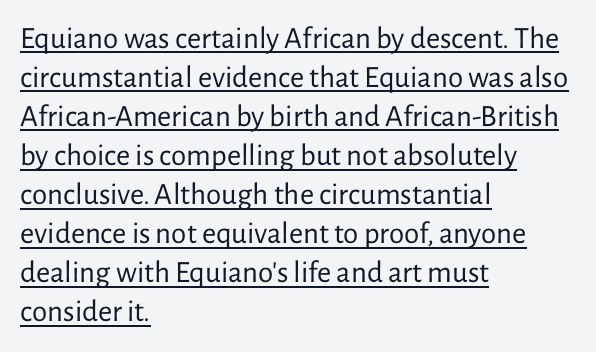
Q: Is the text bold? A: No.
Q: Is the text italic (slanted)? A: No, it is upright.
Q: Is the typeface a serif or a sans-serif typeface? A: Sans-serif.
Q: Is the text underlined? A: Yes.
Q: How is the paragraph aligned? A: Left-aligned.
Q: Is the spacing between letters normal or unusually wide? A: Normal.
Q: Is the spacing between lines tight, normal or loose? A: Normal.
Q: Width (condensed, normal, or wide)? A: Normal.
Q: Stroke contrast? A: Low.
Q: x-height? A: Medium.
Q: Monospaced? A: No.
